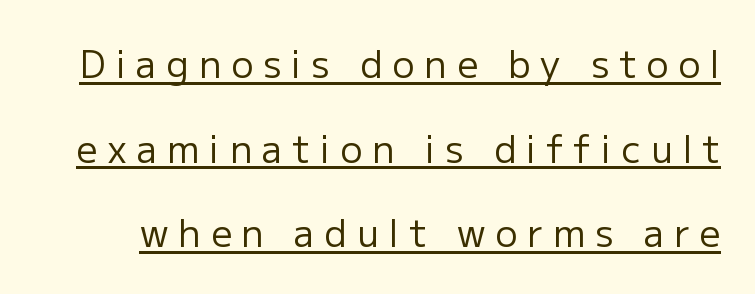
A typesetter would label this face a sans. In terms of posture, this sample is upright. Stem width sits at or under what a default text font uses. Each line of the rendering has a horizontal stroke beneath the glyphs. In terms of letterspacing, this is a distinctly airy, spread setting.
